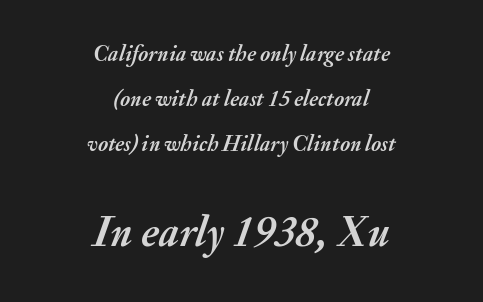
The image shows 43 px semibold type, italic (leaning right); set centered, loose line spacing (2.04x), normal letter spacing, not underlined; the second (bottom) block is 1.95x larger; medium stroke contrast and a small x-height.
